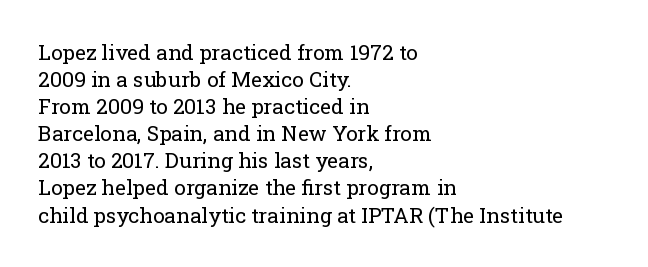
Q: Is the text bold? A: No.
Q: Is the text italic (slanted)? A: No, it is upright.
Q: Is the text underlined? A: No.
Q: How is the paragraph aligned? A: Left-aligned.
Q: Is the spacing between letters normal or unusually wide? A: Normal.
Q: Is the spacing between lines tight, normal or loose? A: Normal.
